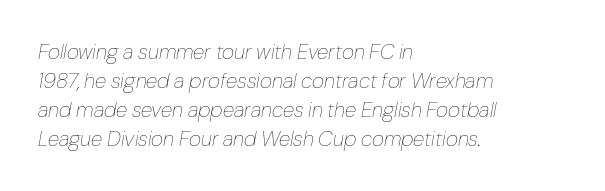
Q: Is the text bold? A: No.
Q: Is the text italic (slanted)? A: Yes, it leans right by about 10 degrees.
Q: Is the text underlined? A: No.
Q: How is the paragraph aligned? A: Left-aligned.
Q: Is the spacing between letters normal or unusually wide? A: Normal.
Q: Is the spacing between lines tight, normal or loose? A: Normal.
